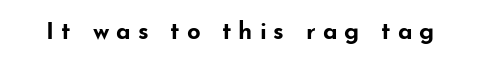
Someone cranked the tracking dial way up on this one. When letters stand straight like this, we call the style roman or upright. Bare-footed words on every line. The strokes are fattened all the way to bold.
